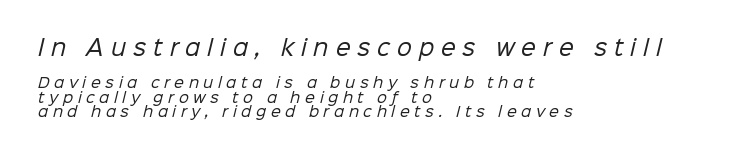
You get the large type first, then a drop to smaller type. Someone cranked the tracking dial way up on this one. Quick note: underline off. Very little white space separates one row of letters from the next. Line starts are locked; line ends wander.
